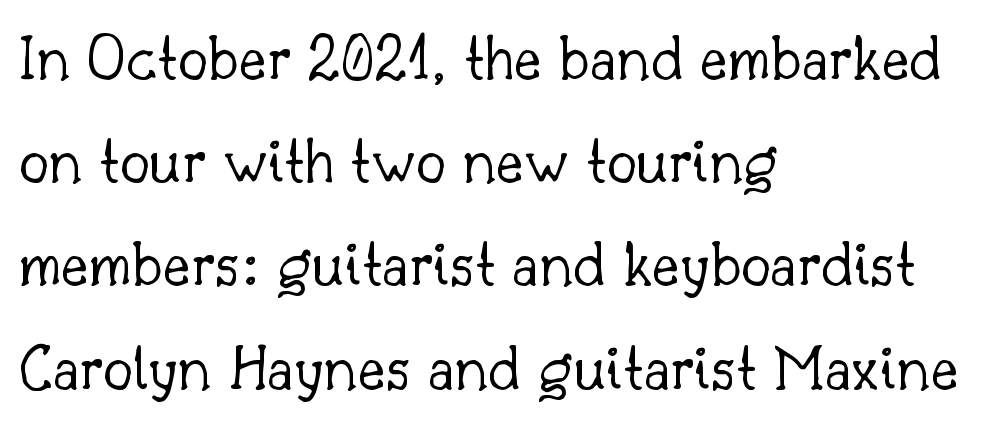
The image shows 67 px light type, upright; set left-aligned, normal line spacing (1.54x), normal letter spacing, not underlined; low stroke contrast and a small x-height.
